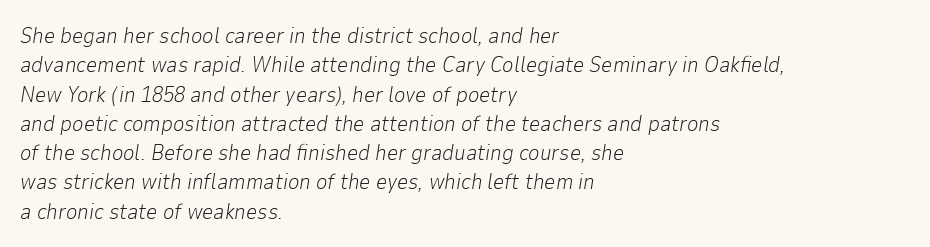
Q: Is the text bold? A: No.
Q: Is the text italic (slanted)? A: Yes, it leans right by about 9 degrees.
Q: Is the text underlined? A: No.
Q: How is the paragraph aligned? A: Left-aligned.
Q: Is the spacing between letters normal or unusually wide? A: Normal.
Q: Is the spacing between lines tight, normal or loose? A: Normal.
